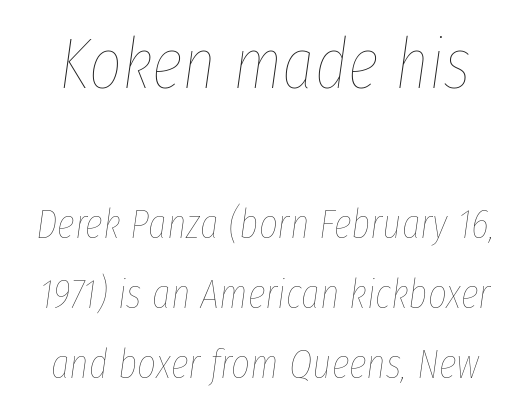
The image shows 71 px thin, condensed type, italic (leaning right); set line spacing 1.71x, normal letter spacing, not underlined; the first (top) block is 1.73x larger; low stroke contrast and a medium x-height.
